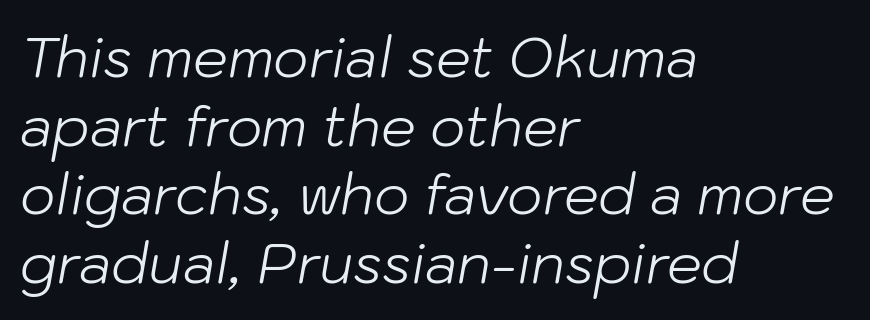
Q: Is the text bold? A: No.
Q: Is the text italic (slanted)? A: Yes, it leans right by about 10 degrees.
Q: Is the text underlined? A: No.
Q: How is the paragraph aligned? A: Left-aligned.
Q: Is the spacing between letters normal or unusually wide? A: Normal.
Q: Is the spacing between lines tight, normal or loose? A: Normal.
Q: Width (condensed, normal, or wide)? A: Normal.
Q: Stroke contrast? A: Low.
Q: x-height? A: Medium.
Q: Monospaced? A: No.
